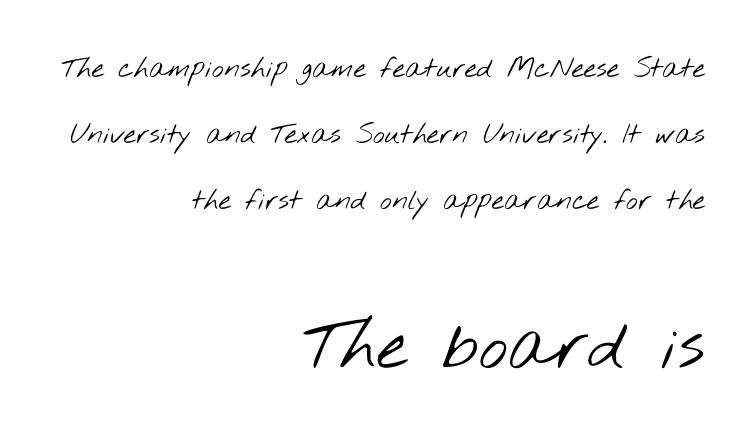
{"serif": "no", "bold": "no", "weight": "light", "width": "wide", "stroke_contrast": "low", "x_height": "small", "monospaced": "no", "underline": "no", "align": "right", "line_spacing": "loose", "line_spacing_ratio": 2.36, "letter_spacing": "normal", "letter_spacing_em": 0.0, "larger_block": "second", "size_ratio": 2.46, "glyph_px": 69}
